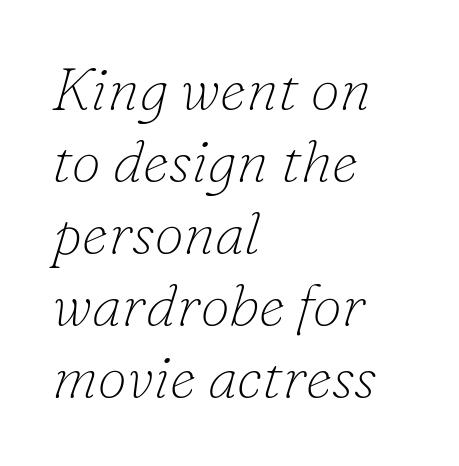
The image shows 59 px thin serif type, italic (leaning right); set left-aligned, line spacing 1.22x, normal letter spacing, not underlined; low stroke contrast and a small x-height.
